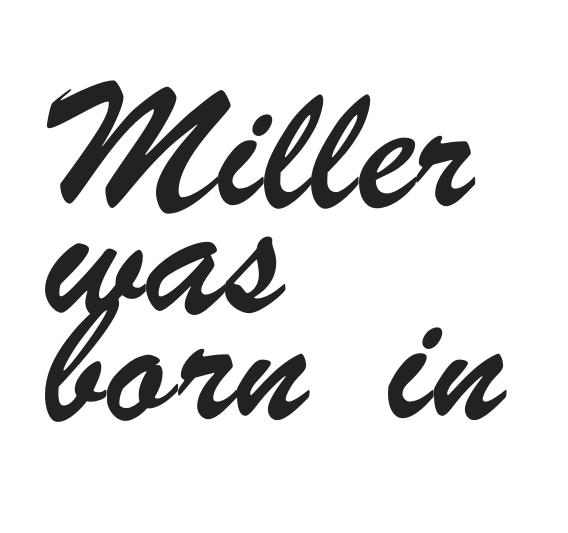
All the whitespace from short lines collects on the right. The type family on display is of the sans-serif kind. This sample keeps an unexceptional amount of space between lines. Has an underline been added? It has not.
